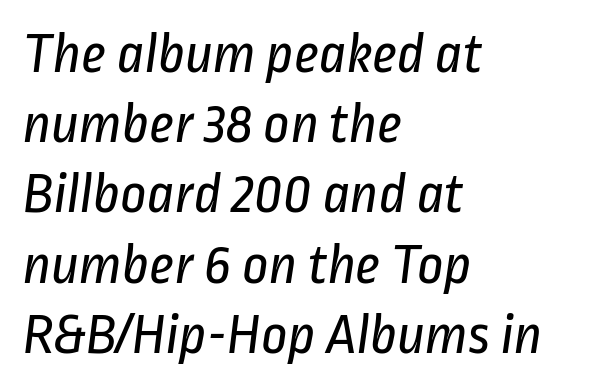
The image shows 58 px regular-weight, condensed sans-serif type; set left-aligned, line spacing 1.21x, normal letter spacing, not underlined; low stroke contrast and a medium x-height.
